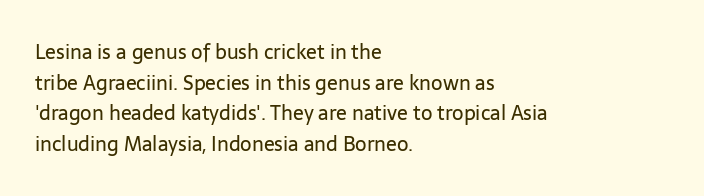
Q: Is the text bold? A: No.
Q: Is the text italic (slanted)? A: No, it is upright.
Q: Is the text underlined? A: No.
Q: How is the paragraph aligned? A: Left-aligned.
Q: Is the spacing between letters normal or unusually wide? A: Normal.
Q: Is the spacing between lines tight, normal or loose? A: Normal.
